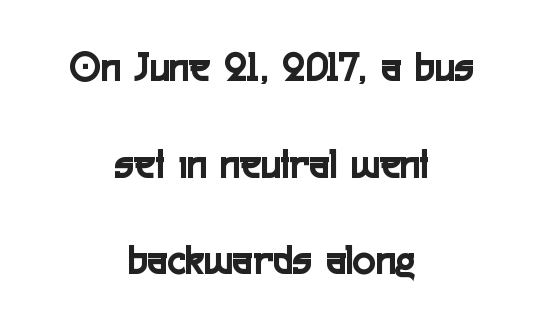
Q: Is the text italic (slanted)? A: No, it is upright.
Q: Is the typeface a serif or a sans-serif typeface? A: Sans-serif.
Q: Is the text underlined? A: No.
Q: How is the paragraph aligned? A: Centered.
Q: Is the spacing between letters normal or unusually wide? A: Normal.
Q: Is the spacing between lines tight, normal or loose? A: Loose.
Q: Width (condensed, normal, or wide)? A: Condensed.
Q: x-height? A: Medium.
Q: Monospaced? A: No.
